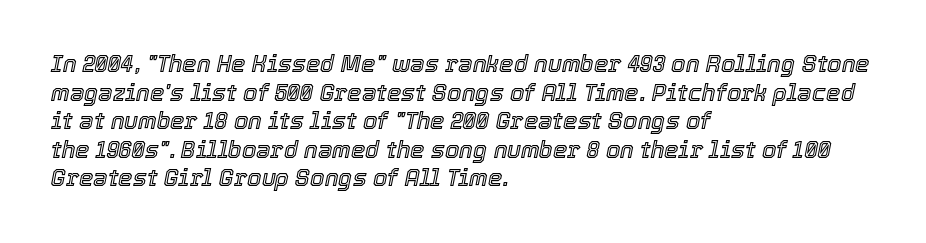
{"italic": "yes", "lean": "right", "slant_degrees": 12, "underline": "no", "align": "left", "line_spacing_ratio": 1.24, "letter_spacing": "normal", "letter_spacing_em": 0.0, "glyph_px": 23}
